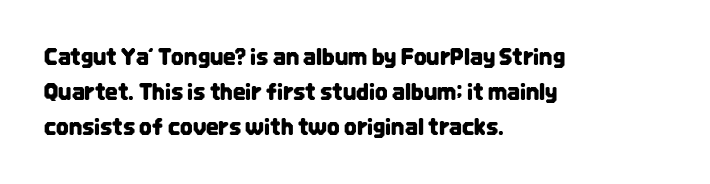
{"italic": "no", "underline": "no", "align": "left", "line_spacing": "normal", "line_spacing_ratio": 1.6, "letter_spacing": "normal", "letter_spacing_em": 0.0, "glyph_px": 22}
